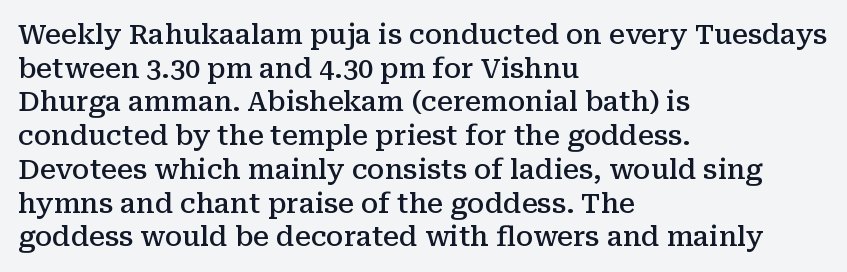
Does the copy run flush right? No — it runs flush left. The passage shown has conventional tracking throughout. Compared with an ordinary text face, these strokes are moderately heavier — a semibold. Unlike italic type, these characters show no tilt at all. No word sits above an underline.
